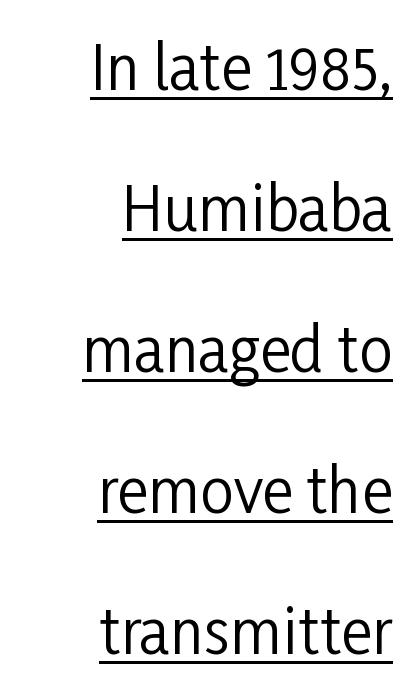
Q: Is the text bold? A: No.
Q: Is the text italic (slanted)? A: No, it is upright.
Q: Is the typeface a serif or a sans-serif typeface? A: Sans-serif.
Q: Is the text underlined? A: Yes.
Q: How is the paragraph aligned? A: Right-aligned.
Q: Is the spacing between letters normal or unusually wide? A: Normal.
Q: Is the spacing between lines tight, normal or loose? A: Loose.
Q: Width (condensed, normal, or wide)? A: Condensed.
Q: Stroke contrast? A: Low.
Q: x-height? A: Medium.
Q: Monospaced? A: No.
